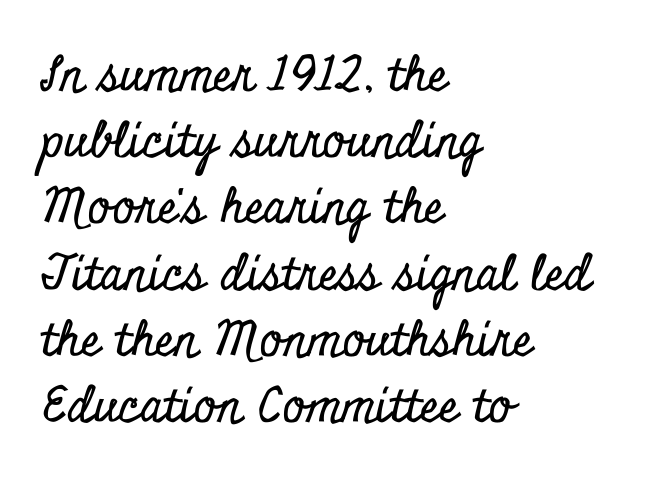
Q: Is the text italic (slanted)? A: Yes.
Q: Is the typeface a serif or a sans-serif typeface? A: Serif.
Q: Is the text underlined? A: No.
Q: How is the paragraph aligned? A: Left-aligned.
Q: Is the spacing between letters normal or unusually wide? A: Normal.
Q: Is the spacing between lines tight, normal or loose? A: Normal.
Q: Width (condensed, normal, or wide)? A: Condensed.
Q: Stroke contrast? A: Low.
Q: x-height? A: Small.
Q: Monospaced? A: No.
